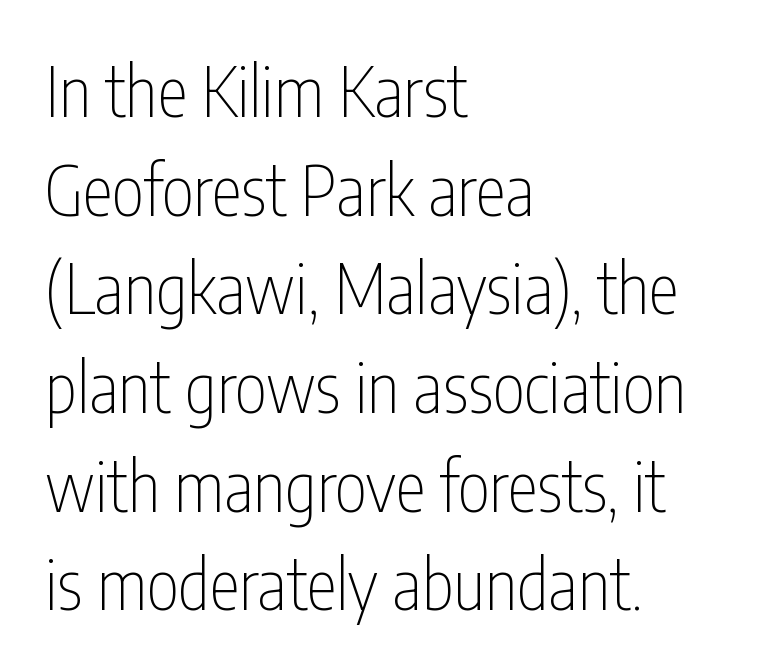
These lines sit exactly where default settings would place them. Words float on clear page, feet unadorned. Letterform terminals end flat and unadorned throughout the passage. Teacher's note: observe the even left margin — that is flush-left alignment.
